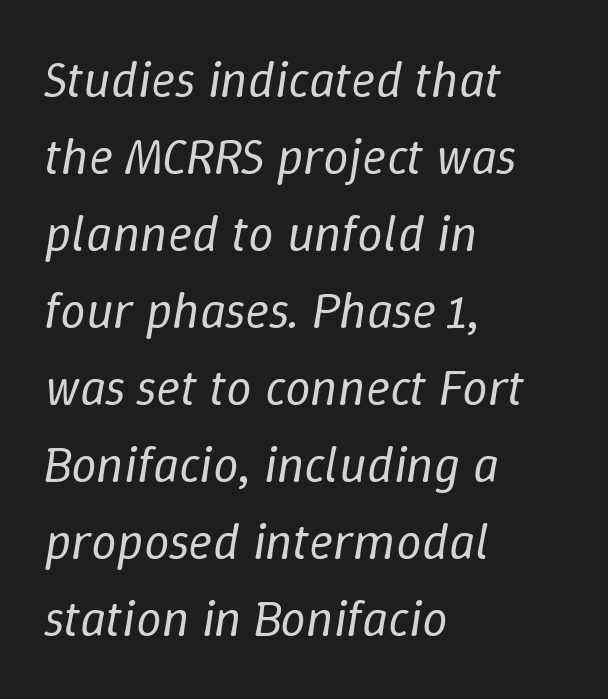
The image shows 51 px regular-weight type, italic (leaning right); set left-aligned, normal line spacing (1.51x), normal letter spacing, not underlined; low stroke contrast and a medium x-height.
